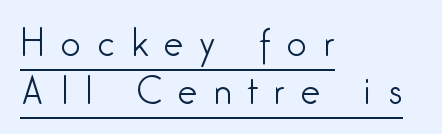
The text was rendered using a sans face with plain stroke endings. Does the lettering tilt? It doesn't — this is upright. The weight would be labelled regular, book, light, or lighter still. A baseline rule has been typeset under these characters. This sample has the flowing, uneven cadence of proportional lettering. One-word summary of the alignment: left.
